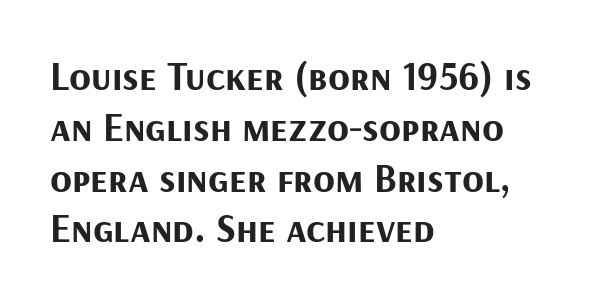
If you drew a line through each stem, it would be perfectly vertical. Lines of text with bare space underneath. In terms of leading, this rendering sits right in the middle. I'd call this a sans setting — the letters go barefoot.
